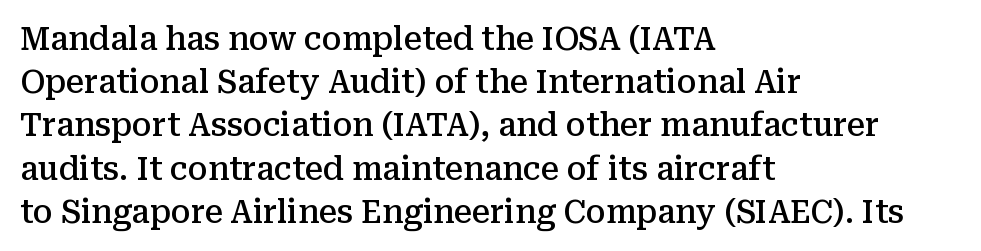
{"serif": "yes", "italic": "no", "bold": "semi", "weight": "semibold", "width": "normal", "stroke_contrast": "medium", "x_height": "medium", "monospaced": "no", "underline": "no", "align": "left", "line_spacing": "normal", "line_spacing_ratio": 1.35, "letter_spacing": "normal", "letter_spacing_em": 0.0, "glyph_px": 32}
